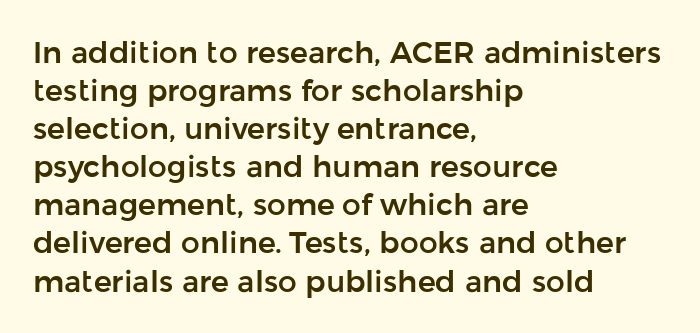
Is the letter spacing exaggerated? No — it looks like the ordinary default. The text block is weighted toward the left margin, trailing off unevenly rightward. Check where the strokes stop: nothing finishes them off — pure sans. If you drew a line through each stem, it would be perfectly vertical. Here the designer chose a conventional face with non-uniform glyph widths. Descenders are the only things crossing below the line.
